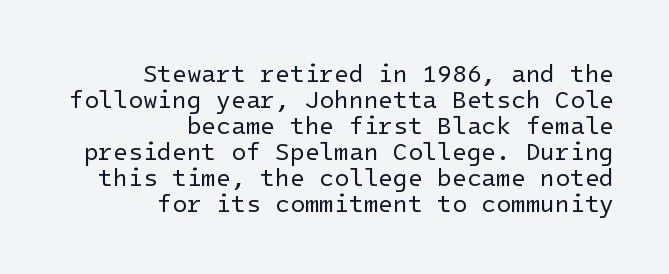
Style check: upright. No word sits above an underline. Stem width sits at or under what a default text font uses. Horizontal alignment here is rightward, an uncommon choice for prose. Interline gaps are noticeably narrow in this sample. Glyph-to-glyph distance matches everyday printed text.
